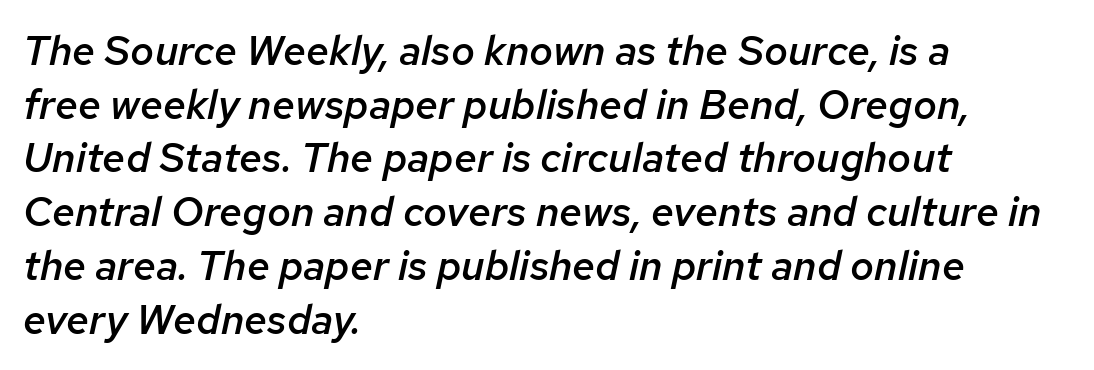
{"italic": "yes", "lean": "right", "slant_degrees": 12, "bold": "semi", "weight": "semibold", "width": "normal", "stroke_contrast": "low", "x_height": "medium", "monospaced": "no", "underline": "no", "align": "left", "line_spacing": "normal", "line_spacing_ratio": 1.31, "letter_spacing": "normal", "letter_spacing_em": 0.0, "glyph_px": 41}
